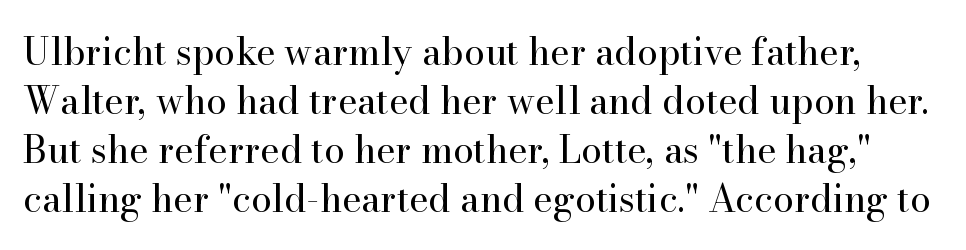
The image shows 37 px regular-weight serif type, upright; set normal line spacing (1.32x), normal letter spacing, not underlined; high stroke contrast and a small x-height.
